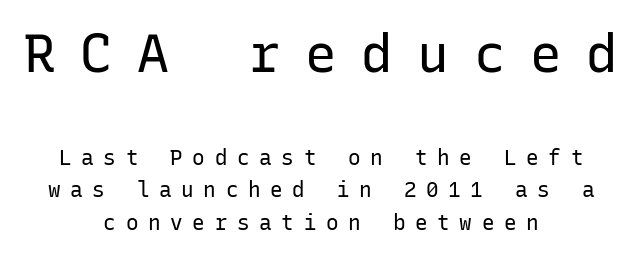
This layout puts the oversized block above and the modest block below. There is plenty of visible air inserted between adjacent glyphs. In terms of letterform style, serifs are entirely absent. The string is rendered with underlining switched off. The lettering holds an erect, upright posture throughout.
